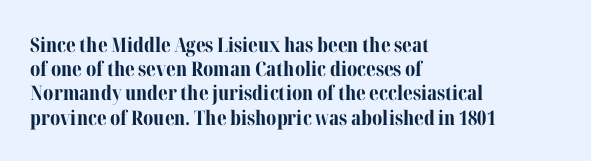
Descenders hang freely into open space. The paragraph has a hard left edge and a soft right edge. It's the straight-up-and-down kind of type. Observe the ordinary spacing: letters are neighbours, not strangers. Weight check: bold — yes, fully.
